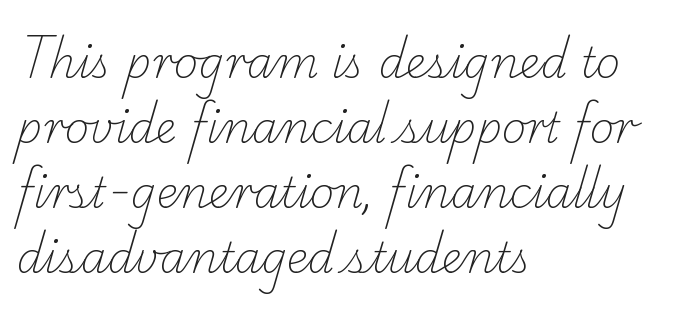
{"serif": "yes", "bold": "no", "weight": "light", "width": "normal", "stroke_contrast": "low", "x_height": "small", "monospaced": "no", "underline": "no", "align": "left", "line_spacing": "normal", "line_spacing_ratio": 1.55, "letter_spacing": "normal", "letter_spacing_em": 0.0, "glyph_px": 42}
